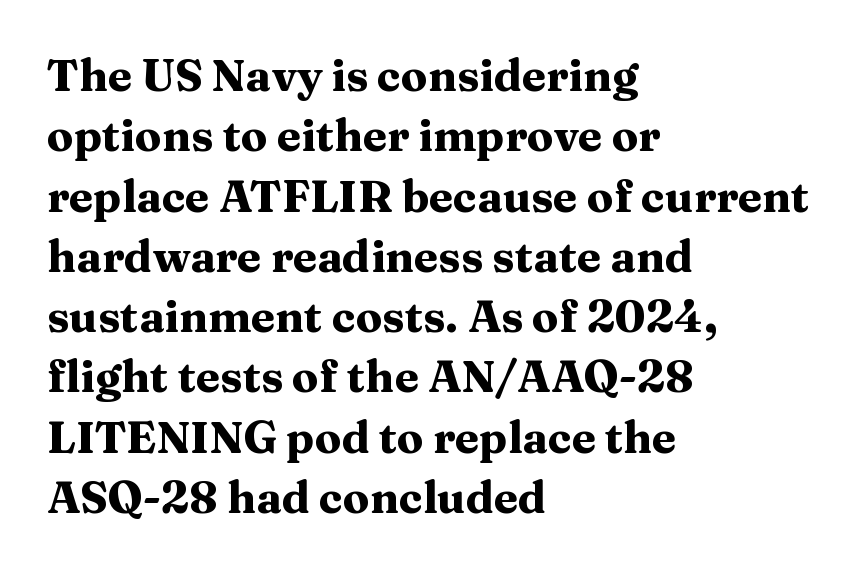
The image shows 44 px heavy, wide serif type, upright; set left-aligned, normal line spacing (1.37x), normal letter spacing, not underlined; medium stroke contrast and a medium x-height.
